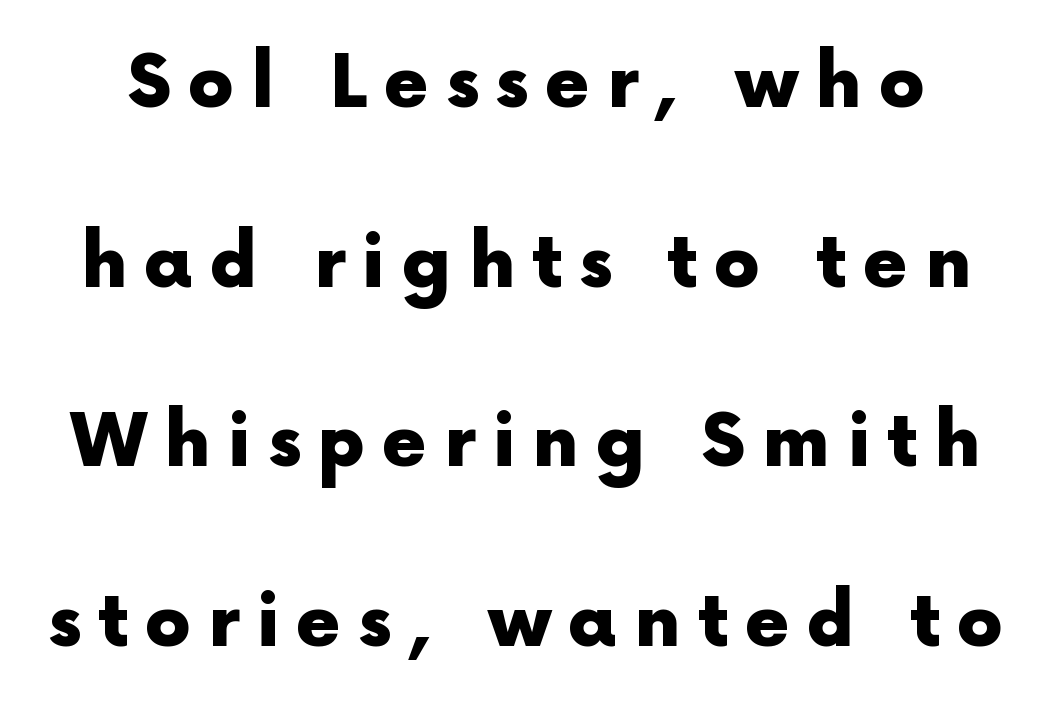
Q: Is the text bold? A: Yes.
Q: Is the text italic (slanted)? A: No, it is upright.
Q: Is the typeface a serif or a sans-serif typeface? A: Sans-serif.
Q: Is the text underlined? A: No.
Q: Is the spacing between letters normal or unusually wide? A: Unusually wide.
Q: Is the spacing between lines tight, normal or loose? A: Loose.
Q: Width (condensed, normal, or wide)? A: Normal.
Q: x-height? A: Medium.
Q: Monospaced? A: No.
